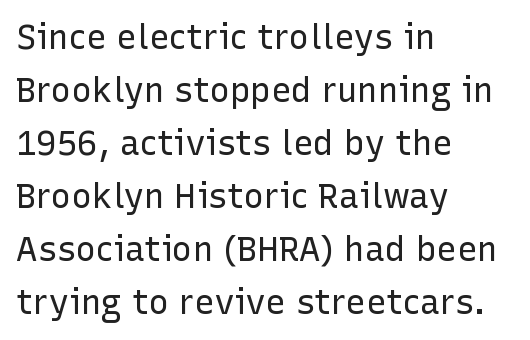
Q: Is the text bold? A: No.
Q: Is the text italic (slanted)? A: No, it is upright.
Q: Is the typeface a serif or a sans-serif typeface? A: Sans-serif.
Q: Is the text underlined? A: No.
Q: How is the paragraph aligned? A: Left-aligned.
Q: Is the spacing between letters normal or unusually wide? A: Normal.
Q: Is the spacing between lines tight, normal or loose? A: Normal.
Q: Width (condensed, normal, or wide)? A: Normal.
Q: Stroke contrast? A: Low.
Q: x-height? A: Medium.
Q: Monospaced? A: No.
